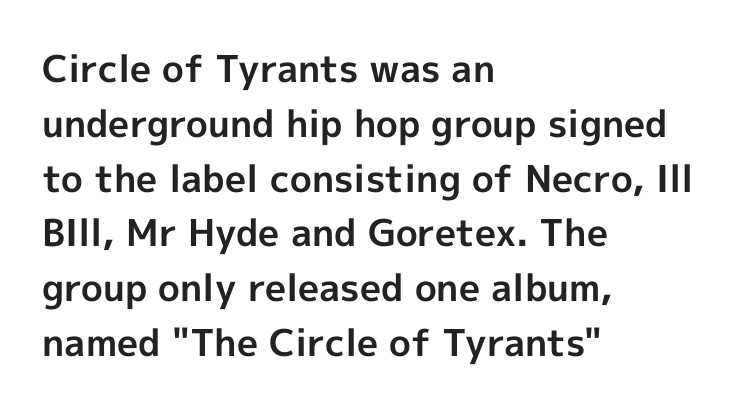
The image shows 37 px bold sans-serif type, upright; set left-aligned, normal line spacing (1.48x), normal letter spacing, not underlined; a medium x-height.
